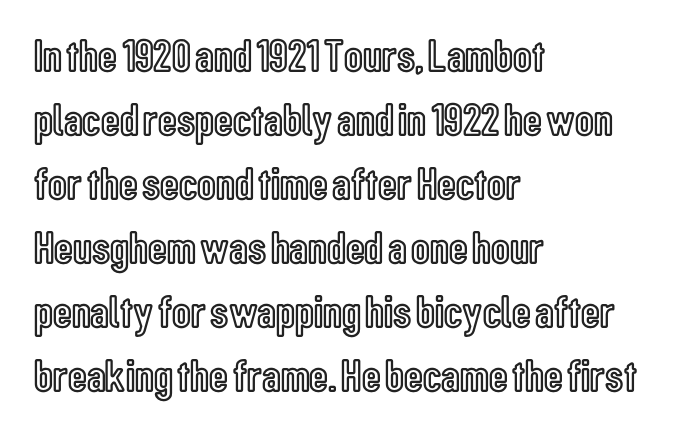
The image shows 46 px condensed type, upright; set left-aligned, normal line spacing (1.39x), normal letter spacing, not underlined; a medium x-height.
